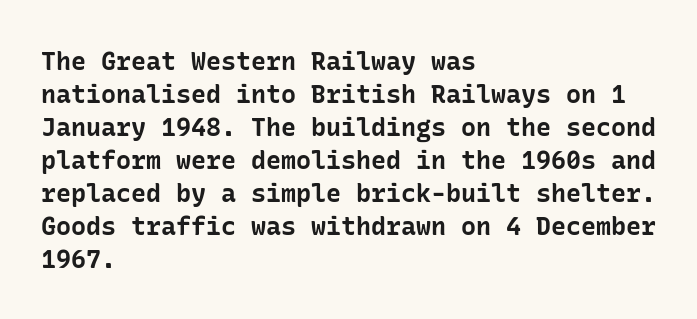
The image shows 25 px bold type, upright; set left-aligned, normal line spacing (1.32x), normal letter spacing, not underlined.
